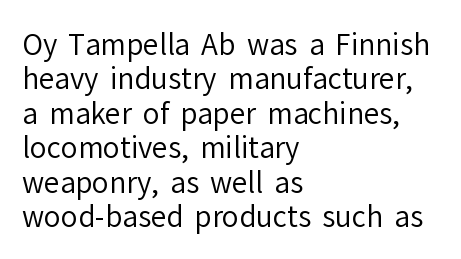
The line texture is even and compact thanks to regular tracking. Is the type heavy? It reads as light-to-regular instead. The typography opts for an upright posture over an oblique one. The foot of each line stays bare and open. The lines are quadded left. Think of a printed novel: that variable character pitch is what you see here.
